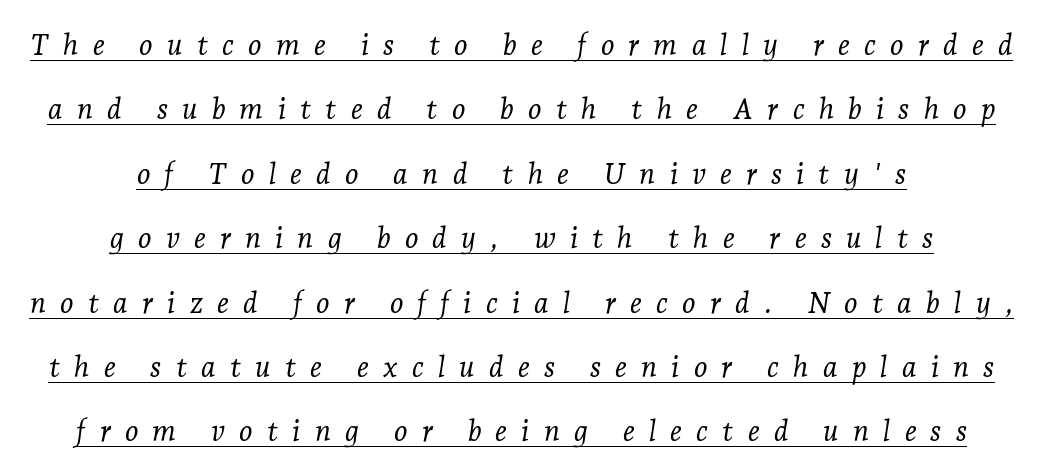
Neither beginnings nor endings align; midpoints do. Classification — serif. This is underlined copy, the kind a proofreader might mark for attention. Leading: increased.
